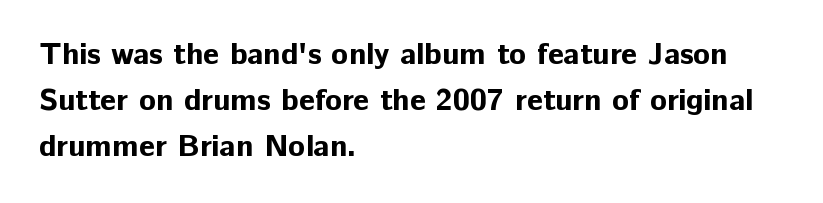
{"serif": "no", "italic": "no", "bold": "yes", "weight": "bold", "width": "normal", "stroke_contrast": "low", "x_height": "medium", "monospaced": "no", "underline": "no", "align": "left", "line_spacing": "normal", "line_spacing_ratio": 1.49, "letter_spacing": "normal", "letter_spacing_em": 0.0, "glyph_px": 31}
